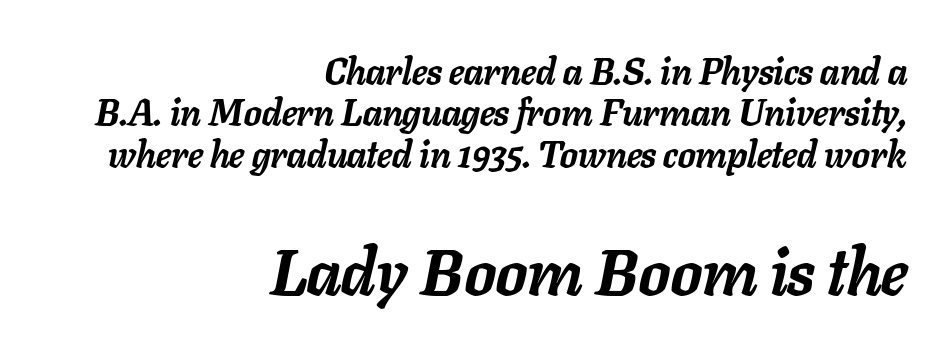
{"italic": "yes", "lean": "right", "slant_degrees": 11, "bold": "yes", "weight": "semibold", "width": "normal", "stroke_contrast": "low", "x_height": "medium", "monospaced": "no", "underline": "no", "align": "right", "line_spacing": "tight", "line_spacing_ratio": 1.12, "letter_spacing": "normal", "letter_spacing_em": 0.0, "larger_block": "second", "size_ratio": 1.76, "glyph_px": 65}
